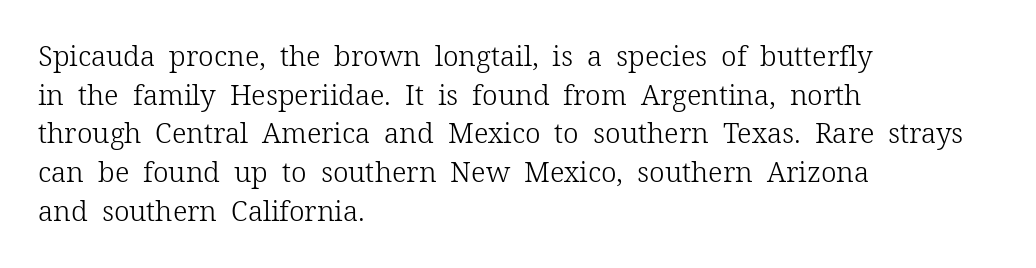
Q: Is the text bold? A: No.
Q: Is the text italic (slanted)? A: No, it is upright.
Q: Is the typeface a serif or a sans-serif typeface? A: Serif.
Q: Is the text underlined? A: No.
Q: How is the paragraph aligned? A: Left-aligned.
Q: Is the spacing between letters normal or unusually wide? A: Normal.
Q: Is the spacing between lines tight, normal or loose? A: Normal.
Q: Width (condensed, normal, or wide)? A: Normal.
Q: Stroke contrast? A: Low.
Q: x-height? A: Medium.
Q: Monospaced? A: No.
